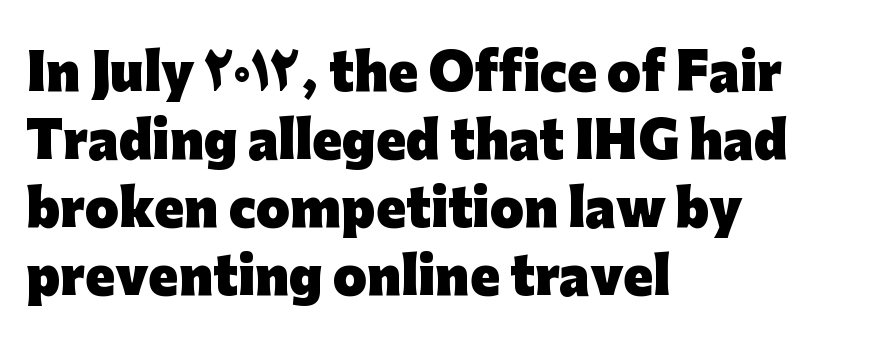
Q: Is the text bold? A: Yes.
Q: Is the text italic (slanted)? A: No, it is upright.
Q: Is the typeface a serif or a sans-serif typeface? A: Sans-serif.
Q: Is the text underlined? A: No.
Q: How is the paragraph aligned? A: Left-aligned.
Q: Is the spacing between letters normal or unusually wide? A: Normal.
Q: Is the spacing between lines tight, normal or loose? A: Normal.
Q: Width (condensed, normal, or wide)? A: Normal.
Q: Stroke contrast? A: Low.
Q: x-height? A: Medium.
Q: Monospaced? A: No.
